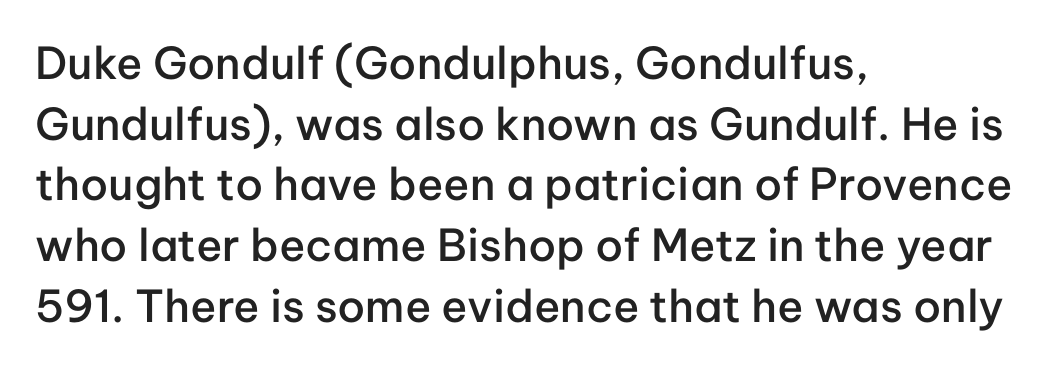
{"serif": "no", "italic": "no", "bold": "semi", "weight": "semibold", "width": "normal", "stroke_contrast": "low", "x_height": "medium", "monospaced": "no", "underline": "no", "align": "left", "line_spacing": "normal", "line_spacing_ratio": 1.38, "letter_spacing": "normal", "letter_spacing_em": 0.0, "glyph_px": 44}
